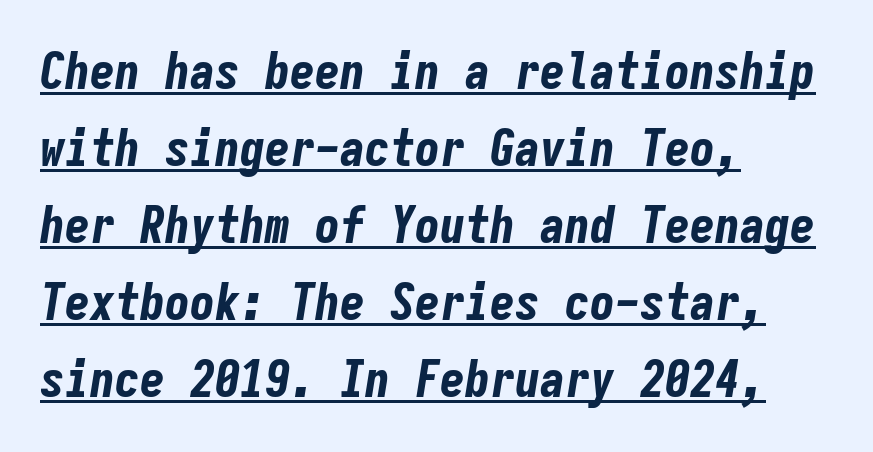
The image shows 50 px bold, condensed type, italic (leaning right), monospaced; set left-aligned, normal line spacing (1.54x), normal letter spacing, underlined; low stroke contrast and a medium x-height.
